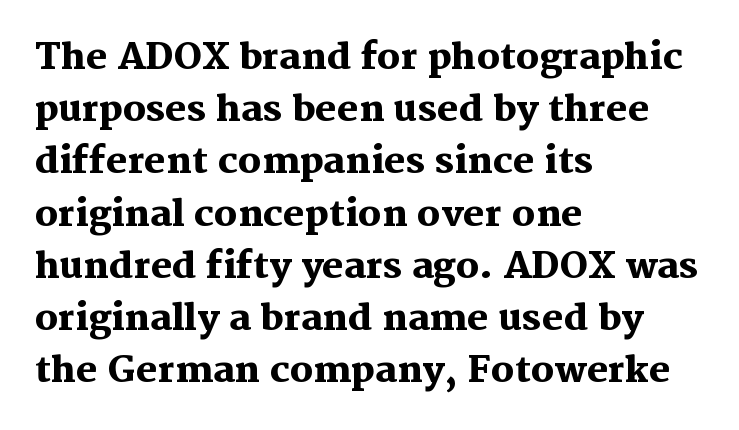
The image shows 36 px heavy serif type, upright; set left-aligned, normal line spacing (1.45x), normal letter spacing, not underlined; medium stroke contrast and a medium x-height.
